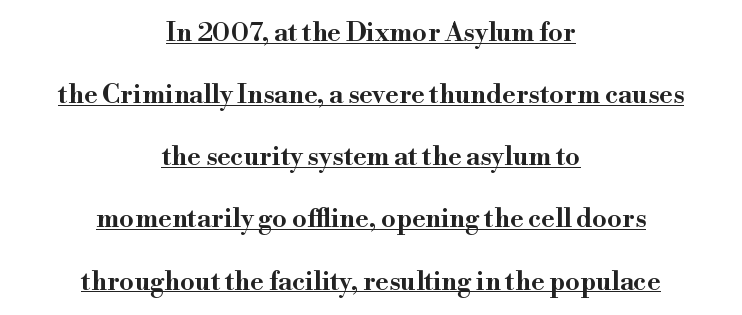
The horizontal fit of the characters is conventional and even. Vertically, the passage feels expansive, rows floating well apart. Underlined type. These lines were composed using upright roman letters. The compositor balanced each line on the midline.
